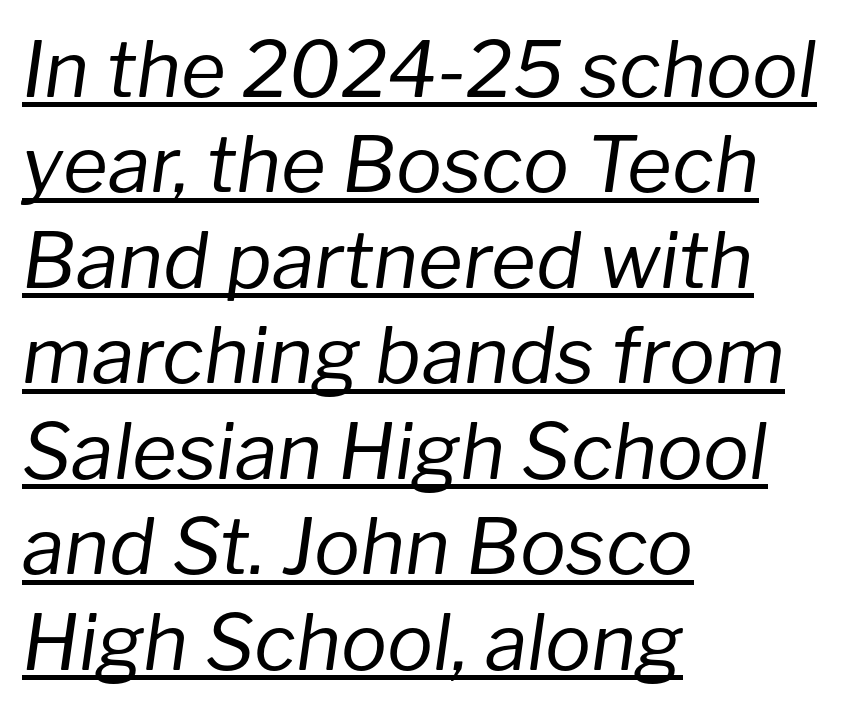
Q: Is the text bold? A: No.
Q: Is the text italic (slanted)? A: Yes, it leans right by about 8 degrees.
Q: Is the text underlined? A: Yes.
Q: How is the paragraph aligned? A: Left-aligned.
Q: Is the spacing between letters normal or unusually wide? A: Normal.
Q: Width (condensed, normal, or wide)? A: Normal.
Q: Stroke contrast? A: Low.
Q: x-height? A: Medium.
Q: Monospaced? A: No.
